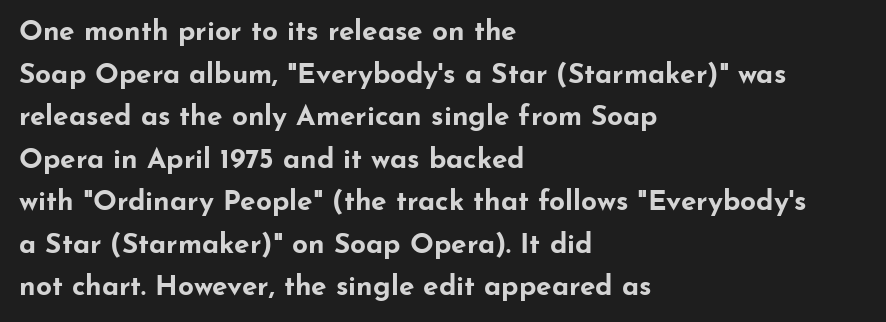
Q: Is the text bold? A: Yes.
Q: Is the text italic (slanted)? A: No, it is upright.
Q: Is the typeface a serif or a sans-serif typeface? A: Sans-serif.
Q: Is the text underlined? A: No.
Q: How is the paragraph aligned? A: Left-aligned.
Q: Is the spacing between letters normal or unusually wide? A: Normal.
Q: Is the spacing between lines tight, normal or loose? A: Normal.
Q: Width (condensed, normal, or wide)? A: Wide.
Q: Stroke contrast? A: Low.
Q: x-height? A: Small.
Q: Monospaced? A: No.
